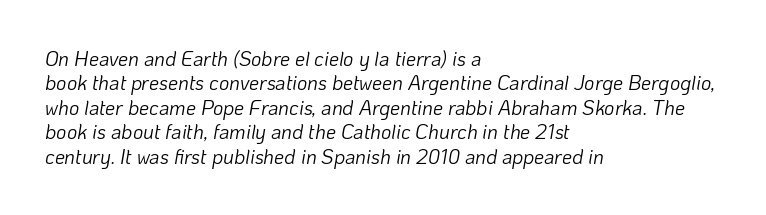
{"italic": "yes", "lean": "right", "slant_degrees": 10, "bold": "no", "underline": "no", "align": "left", "line_spacing_ratio": 1.22, "letter_spacing": "normal", "letter_spacing_em": 0.0, "glyph_px": 20}
